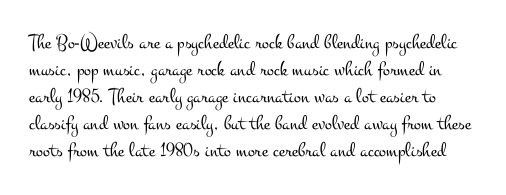
{"bold": "no", "underline": "no", "line_spacing": "normal", "line_spacing_ratio": 1.29, "letter_spacing": "normal", "letter_spacing_em": 0.0, "glyph_px": 21}
